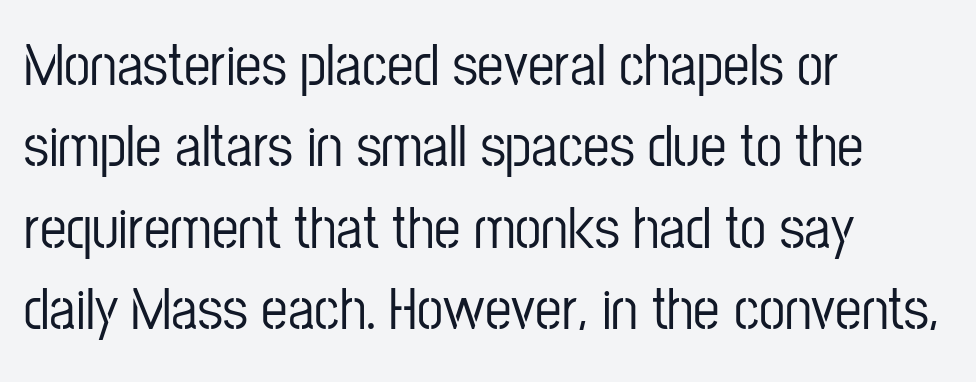
{"serif": "no", "italic": "no", "width": "condensed", "stroke_contrast": "low", "x_height": "medium", "monospaced": "no", "underline": "no", "align": "left", "line_spacing": "normal", "line_spacing_ratio": 1.38, "letter_spacing": "normal", "letter_spacing_em": 0.0, "glyph_px": 59}
